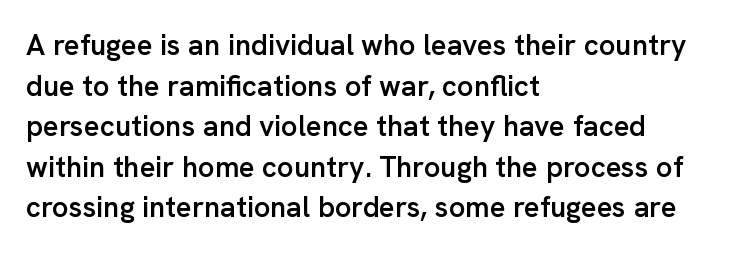
The image shows 29 px semibold sans-serif type, upright; set left-aligned, normal line spacing (1.4x), normal letter spacing, not underlined; low stroke contrast and a medium x-height.
